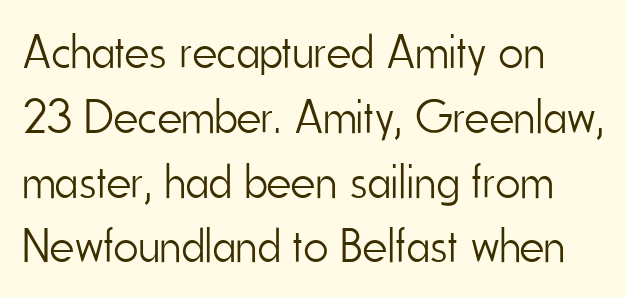
The image shows 48 px light, condensed sans-serif type, upright; set left-aligned, normal line spacing (1.35x), normal letter spacing, not underlined; low stroke contrast and a small x-height.
